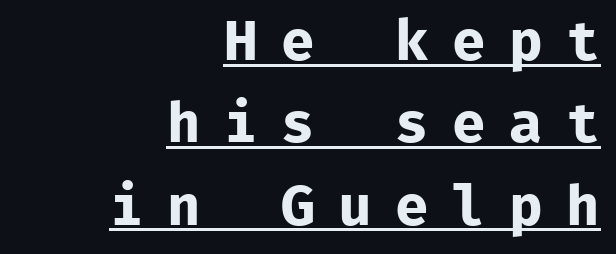
The image shows 56 px bold sans-serif type, upright, monospaced; set right-aligned, normal line spacing (1.47x), unusually wide letter spacing (+0.42 em), underlined; low stroke contrast and a medium x-height.
